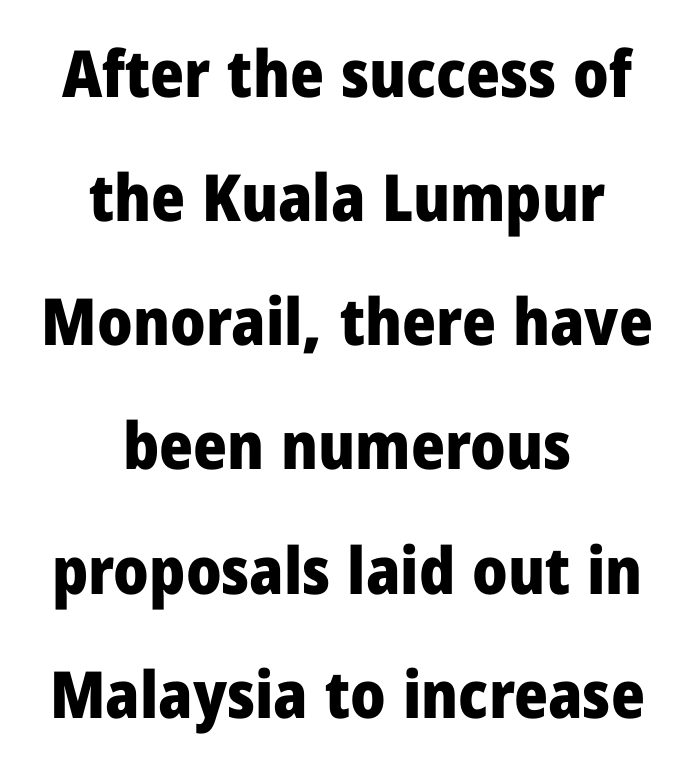
Q: Is the text bold? A: Yes.
Q: Is the text italic (slanted)? A: No, it is upright.
Q: Is the typeface a serif or a sans-serif typeface? A: Sans-serif.
Q: Is the text underlined? A: No.
Q: How is the paragraph aligned? A: Centered.
Q: Is the spacing between letters normal or unusually wide? A: Normal.
Q: Is the spacing between lines tight, normal or loose? A: Loose.
Q: Width (condensed, normal, or wide)? A: Normal.
Q: Stroke contrast? A: Low.
Q: x-height? A: Medium.
Q: Monospaced? A: No.
